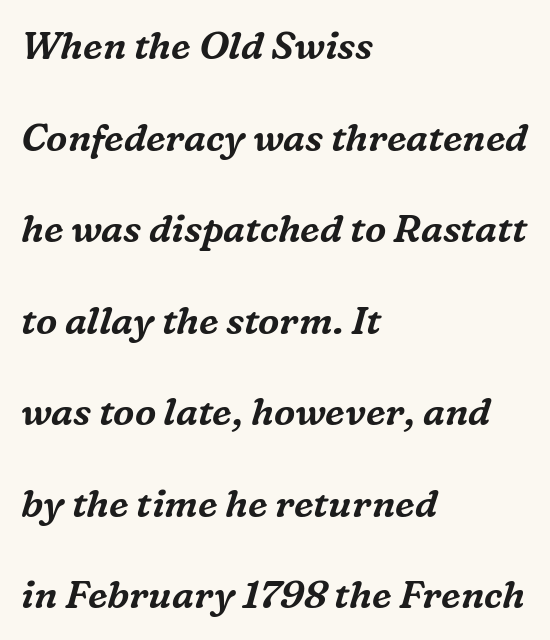
Q: Is the text italic (slanted)? A: Yes, it leans right by about 16 degrees.
Q: Is the typeface a serif or a sans-serif typeface? A: Serif.
Q: Is the text underlined? A: No.
Q: How is the paragraph aligned? A: Left-aligned.
Q: Is the spacing between letters normal or unusually wide? A: Normal.
Q: Is the spacing between lines tight, normal or loose? A: Loose.
Q: Width (condensed, normal, or wide)? A: Normal.
Q: Stroke contrast? A: Medium.
Q: x-height? A: Medium.
Q: Monospaced? A: No.
